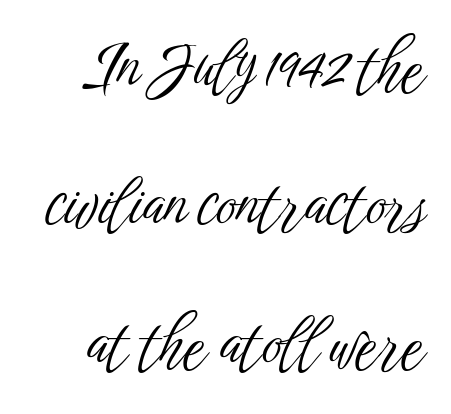
{"serif": "no", "bold": "no", "weight": "light", "width": "condensed", "stroke_contrast": "low", "x_height": "medium", "monospaced": "no", "underline": "no", "line_spacing": "loose", "line_spacing_ratio": 2.23, "letter_spacing": "normal", "letter_spacing_em": 0.0, "glyph_px": 62}
